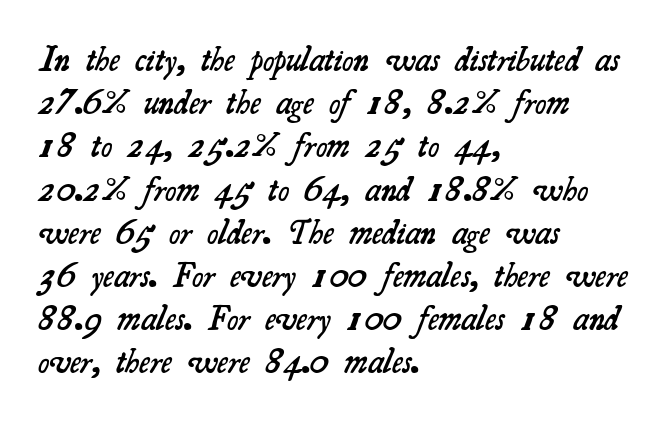
{"serif": "yes", "bold": "semi", "weight": "semibold", "width": "normal", "stroke_contrast": "medium", "x_height": "small", "monospaced": "no", "underline": "no", "align": "left", "line_spacing": "normal", "line_spacing_ratio": 1.27, "letter_spacing": "normal", "letter_spacing_em": 0.0, "glyph_px": 34}
